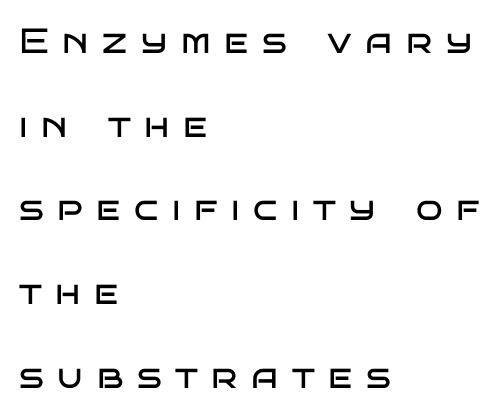
Clear beneath every line of the passage. Unlike a traditional serif, this face leaves its strokes unadorned. Ink coverage per letter is moderate at most. These lines stack with their left ends in a neat column.
